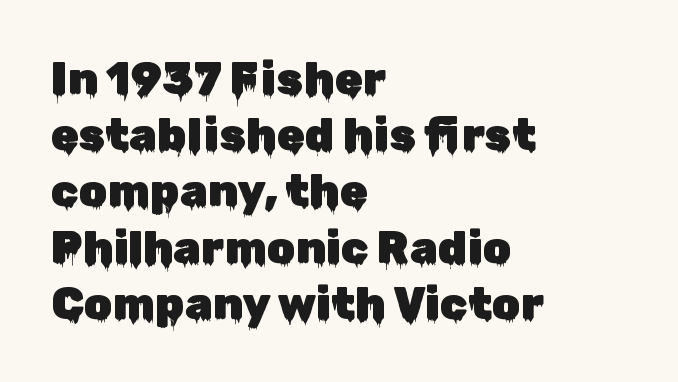
Q: Is the text italic (slanted)? A: No, it is upright.
Q: Is the typeface a serif or a sans-serif typeface? A: Sans-serif.
Q: Is the text underlined? A: No.
Q: How is the paragraph aligned? A: Left-aligned.
Q: Is the spacing between letters normal or unusually wide? A: Normal.
Q: Is the spacing between lines tight, normal or loose? A: Normal.
Q: Width (condensed, normal, or wide)? A: Normal.
Q: Stroke contrast? A: Low.
Q: x-height? A: Medium.
Q: Monospaced? A: No.
